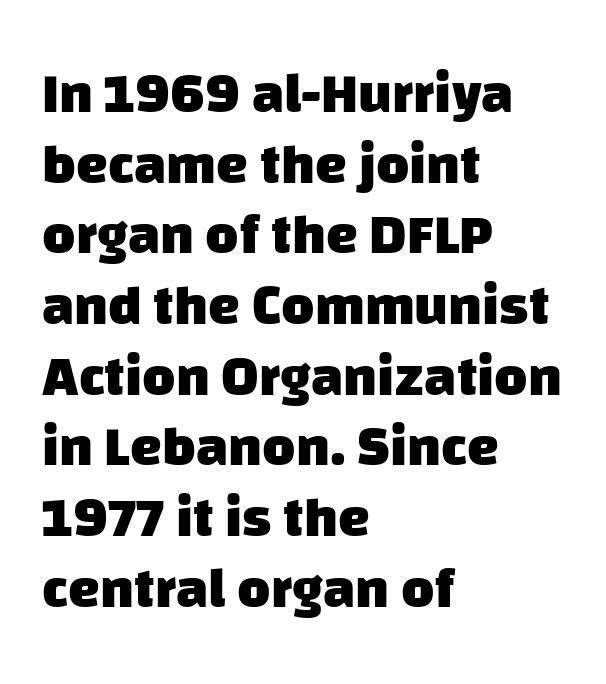
The image shows 57 px heavy sans-serif type; set left-aligned, line spacing 1.24x, normal letter spacing, not underlined; low stroke contrast and a large x-height.
